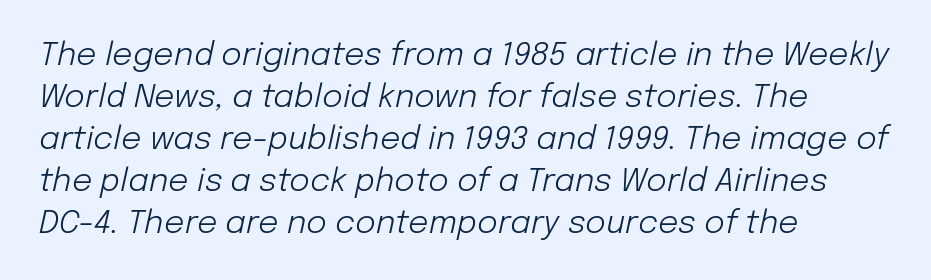
Think standard paragraph weight, or any step lighter than that. Proportional: the letters do not fall into vertical columns. Italic? Definitely — the glyphs are oblique. Underline: absent. What stands out about the letter spacing? Nothing — it is the standard amount.
